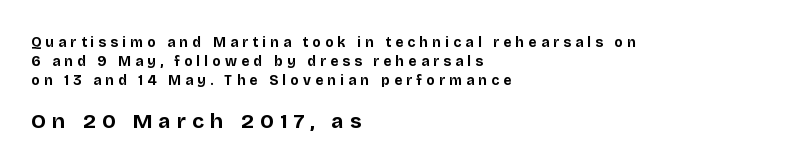
{"italic": "no", "bold": "yes", "underline": "no", "align": "left", "line_spacing": "normal", "line_spacing_ratio": 1.34, "letter_spacing": "wide", "letter_spacing_em": 0.3, "larger_block": "second", "size_ratio": 1.5, "glyph_px": 21}
